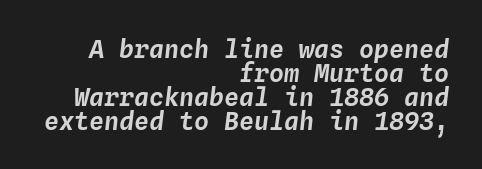
Each new line begins almost immediately beneath the previous one. Layout note: lines flush right. Glance below the letters and you will spot only blank space. The tracking reads as untouched default to a designer's eye. You can tell it's italic because the verticals aren't actually vertical.
